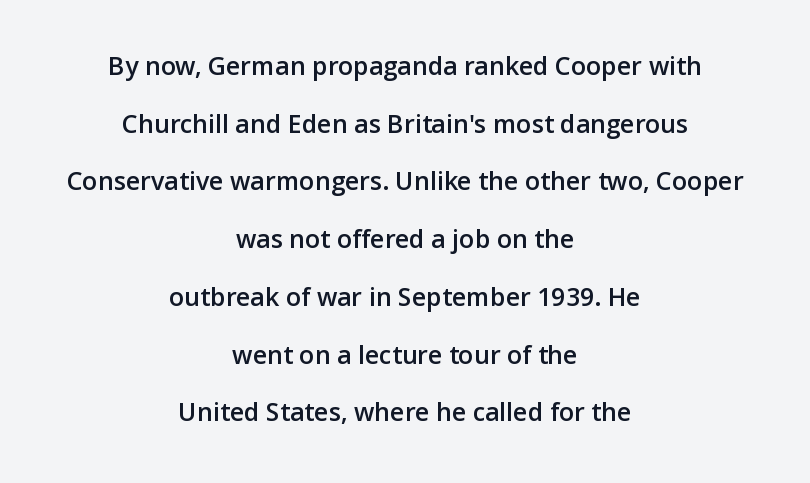
The words here are not underlined. Does the leading feel generous? Absolutely, it's lavish. A typesetter would call this zero additional tracking. A bit beefed up — I'd call it semibold rather than bold.
